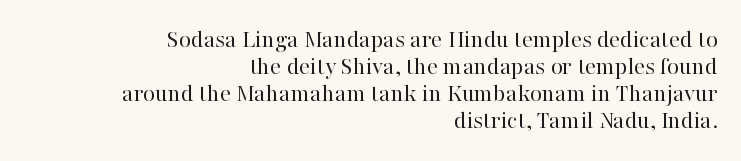
{"italic": "no", "bold": "no", "underline": "no", "align": "right", "line_spacing": "tight", "line_spacing_ratio": 1.04, "letter_spacing": "normal", "letter_spacing_em": 0.0, "glyph_px": 26}
